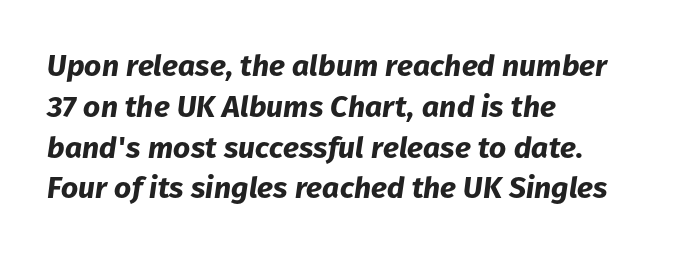
{"italic": "yes", "lean": "right", "slant_degrees": 8, "bold": "yes", "weight": "bold", "width": "normal", "stroke_contrast": "low", "x_height": "medium", "monospaced": "no", "underline": "no", "align": "left", "line_spacing": "normal", "line_spacing_ratio": 1.36, "letter_spacing": "normal", "letter_spacing_em": 0.0, "glyph_px": 30}
